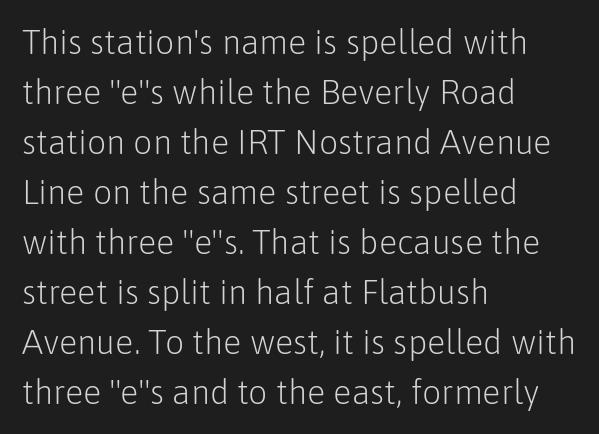
The image shows 34 px light sans-serif type, upright; set left-aligned, normal line spacing (1.47x), normal letter spacing, not underlined; low stroke contrast and a medium x-height.
